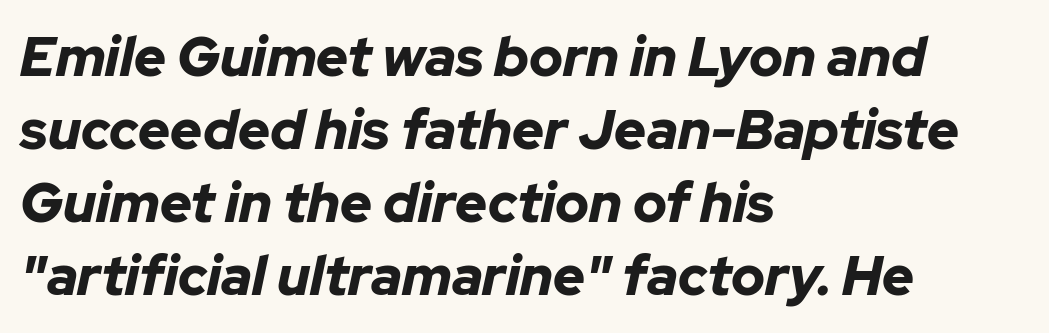
Each letter keeps its own natural width here, so spacing adapts to shape. Italic: yes, the glyphs are oblique. These lines carry a lot of weight — the face is fully bold. If you drew a ruler down the left edge, every line would touch it.
